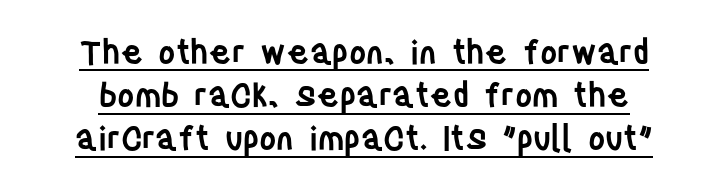
The image shows 33 px semibold, condensed sans-serif type, upright; set normal line spacing (1.31x), normal letter spacing, underlined; low stroke contrast and a large x-height.
